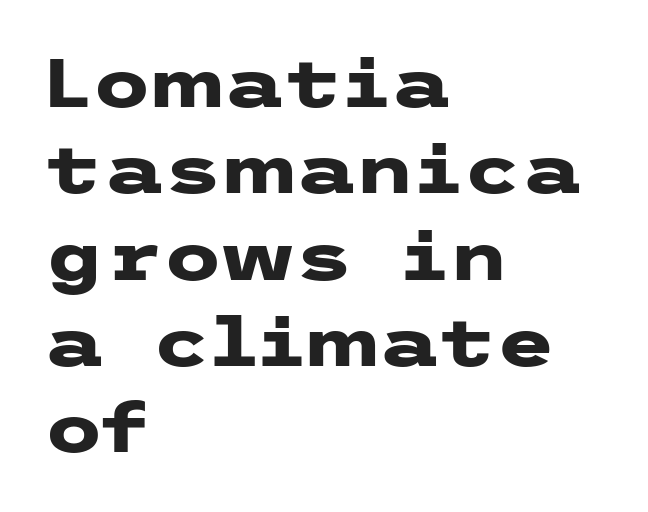
The image shows 68 px heavy, wide sans-serif type, upright; set left-aligned, normal line spacing (1.27x), normal letter spacing, not underlined; low stroke contrast and a medium x-height.
